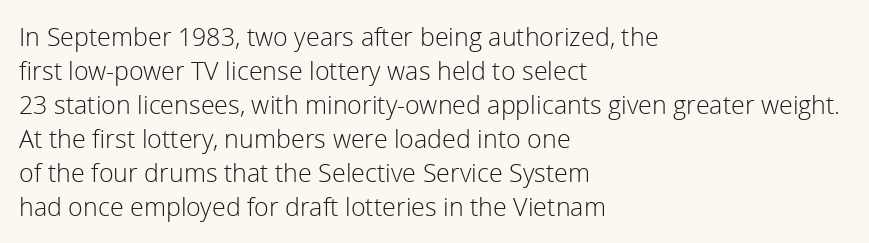
A normal amount of white space separates one row of letters from the next. Honestly, the letter spacing is just normal — you wouldn't notice it. The font's upright variant was chosen for this text. Is this a heavy cut? Hardly; it is regular or lighter. Caption: multi-line text, flush left, ragged right.
